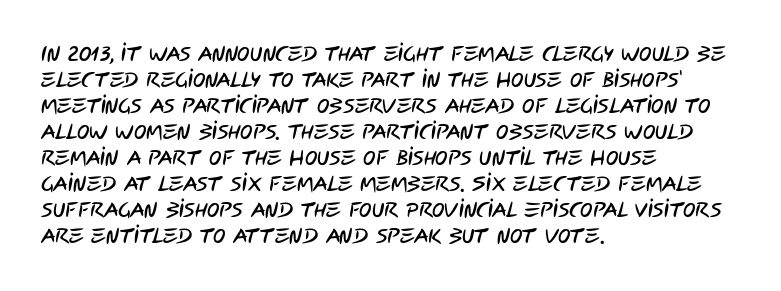
The image shows 21 px text type; set left-aligned, line spacing 1.24x, normal letter spacing, not underlined.
